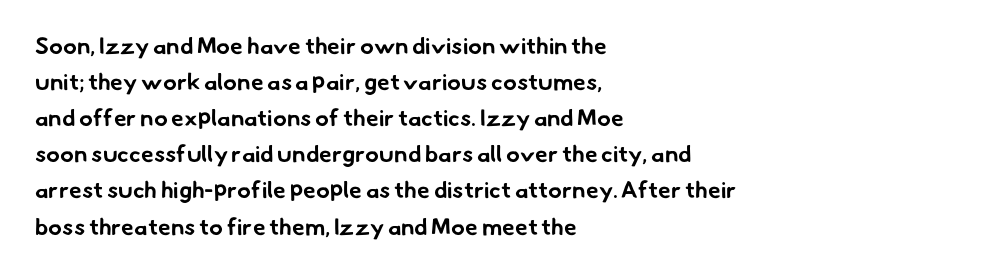
The setting favours the left margin, as ordinary paragraphs usually do. The rows are spaced the way most documents space them. The zone under the glyphs is completely vacant. Does extra space separate the letters? No, they use regular spacing.
